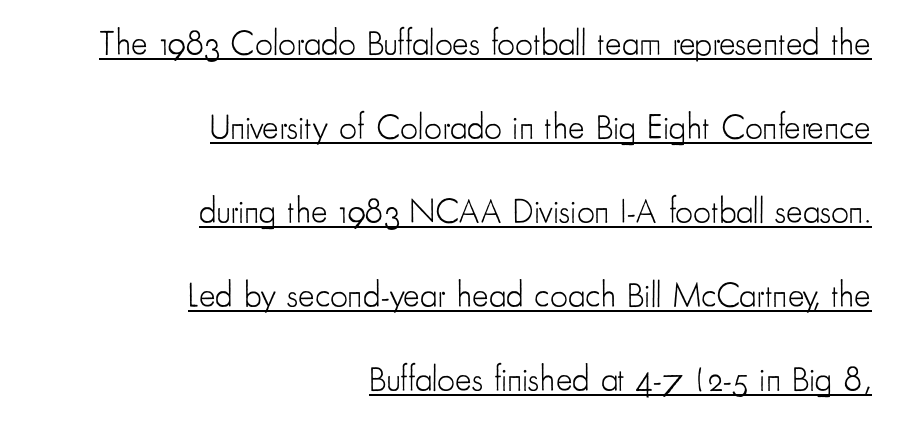
Is this a fixed-width face? No — the glyphs have proportional, varying widths. Tall strokes in this sample are plumb rather than angled. Alignment: flush right. Classification — sans serif. Leading: increased.
